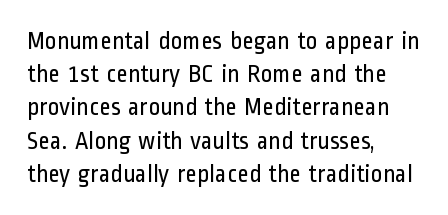
The image shows 25 px text type, upright; set left-aligned, normal line spacing (1.33x), normal letter spacing, not underlined.
